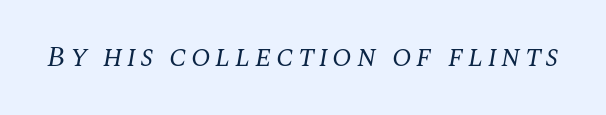
{"serif": "yes", "italic": "yes", "lean": "right", "slant_degrees": 10, "bold": "no", "weight": "regular", "width": "normal", "stroke_contrast": "medium", "x_height": "large", "monospaced": "no", "underline": "no", "glyph_px": 29}
